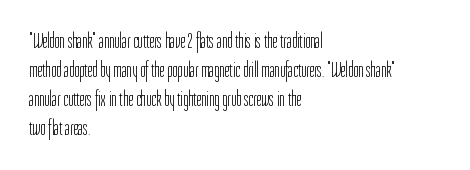
Tall strokes in this sample are plumb rather than angled. The passage shown has conventional tracking throughout. Every row of glyphs begins at an identical x-position on the left. A normal amount of white space separates one row of letters from the next. Type without underlining.
